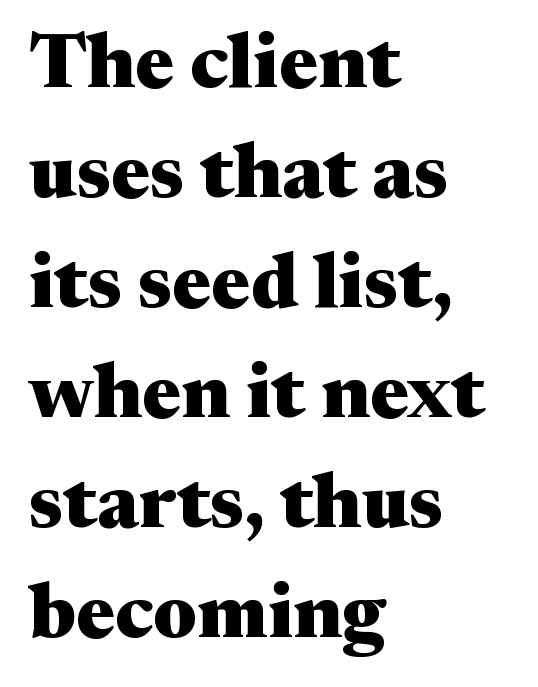
All the whitespace from short lines collects on the right. Plain, unruled lines of type. Interline gaps are of average width in this sample. The characters look thick and weighty, a clear bold. Vertical strokes here are truly vertical.
